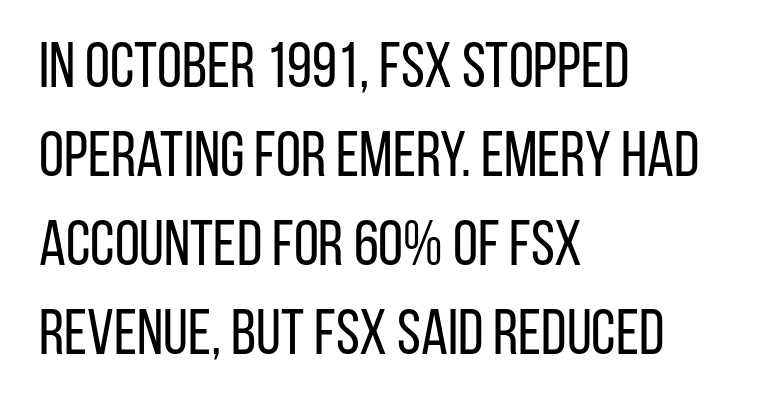
Q: Is the text bold? A: No.
Q: Is the text italic (slanted)? A: No, it is upright.
Q: Is the typeface a serif or a sans-serif typeface? A: Sans-serif.
Q: Is the text underlined? A: No.
Q: How is the paragraph aligned? A: Left-aligned.
Q: Is the spacing between letters normal or unusually wide? A: Normal.
Q: Is the spacing between lines tight, normal or loose? A: Normal.
Q: Width (condensed, normal, or wide)? A: Condensed.
Q: Stroke contrast? A: Low.
Q: x-height? A: Large.
Q: Monospaced? A: No.
